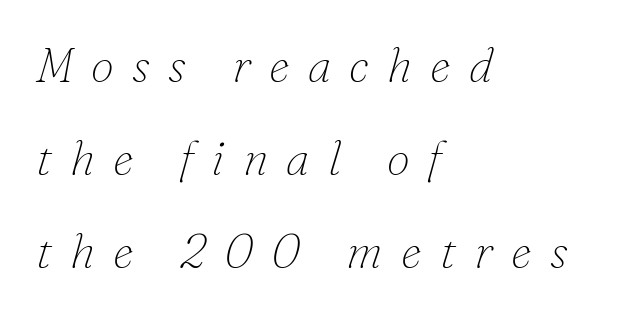
How are the letters spaced? Widely, with obvious added tracking. Every character sits at an angle, as italics do. A typesetter would label this face a serif. You could not count columns in this text — the font is proportionally spaced.
